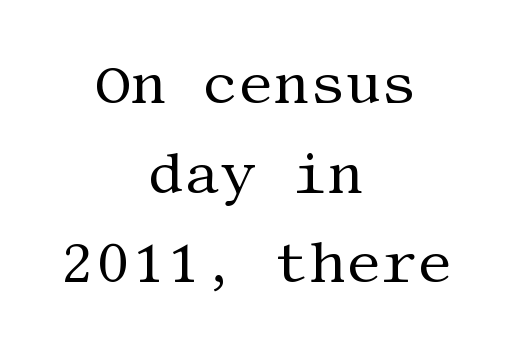
The image shows 56 px regular-weight serif type, upright; set centered, normal line spacing (1.6x), normal letter spacing, not underlined; medium stroke contrast and a large x-height.
